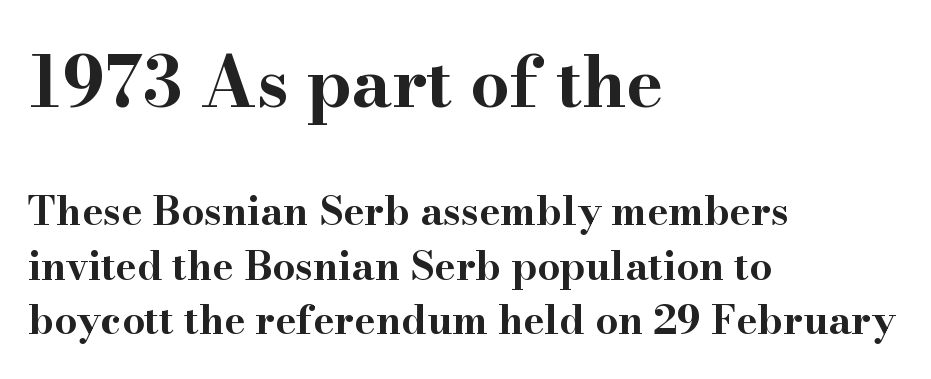
Q: Is the text bold? A: Yes.
Q: Is the text italic (slanted)? A: No, it is upright.
Q: Is the typeface a serif or a sans-serif typeface? A: Serif.
Q: Is the text underlined? A: No.
Q: How is the paragraph aligned? A: Left-aligned.
Q: Is the spacing between letters normal or unusually wide? A: Normal.
Q: Is the spacing between lines tight, normal or loose? A: Normal.
Q: Which block of text is set in a larger size, the first (top) or the second (bottom)? A: The first (top) one.
Q: Width (condensed, normal, or wide)? A: Wide.
Q: Stroke contrast? A: High.
Q: x-height? A: Small.
Q: Monospaced? A: No.
